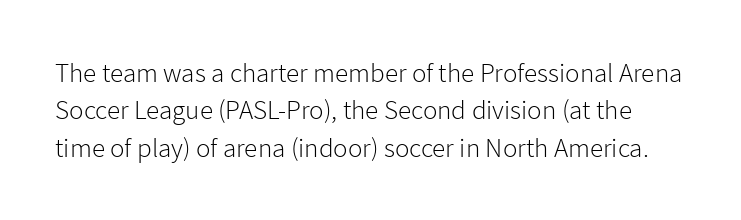
{"italic": "no", "bold": "no", "underline": "no", "line_spacing": "normal", "line_spacing_ratio": 1.38, "letter_spacing": "normal", "letter_spacing_em": 0.0, "glyph_px": 27}
